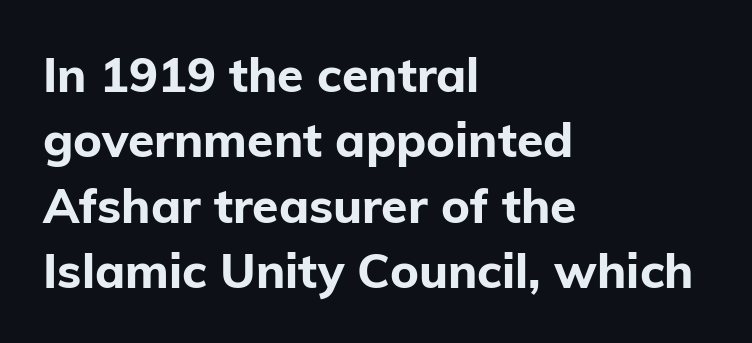
{"serif": "no", "italic": "no", "bold": "yes", "weight": "bold", "width": "normal", "stroke_contrast": "low", "x_height": "medium", "monospaced": "no", "underline": "no", "align": "left", "line_spacing": "normal", "line_spacing_ratio": 1.36, "letter_spacing": "normal", "letter_spacing_em": 0.0, "glyph_px": 48}
